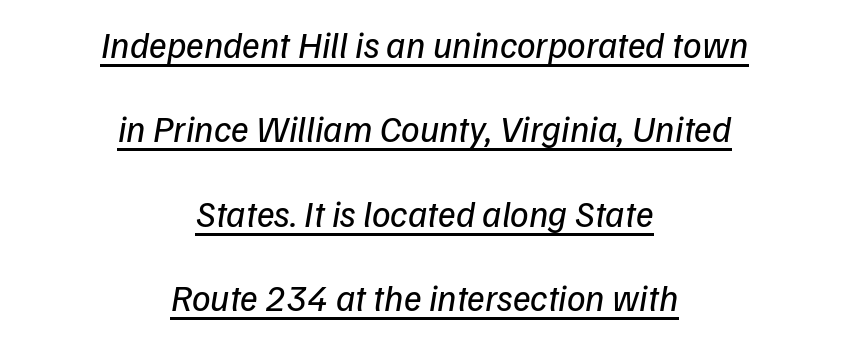
Q: Is the text bold? A: No.
Q: Is the text italic (slanted)? A: Yes, it leans right by about 9 degrees.
Q: Is the text underlined? A: Yes.
Q: How is the paragraph aligned? A: Centered.
Q: Is the spacing between letters normal or unusually wide? A: Normal.
Q: Is the spacing between lines tight, normal or loose? A: Loose.
Q: Width (condensed, normal, or wide)? A: Normal.
Q: Stroke contrast? A: Low.
Q: x-height? A: Medium.
Q: Monospaced? A: No.
